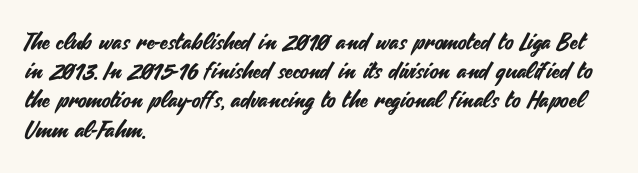
{"underline": "no", "align": "left", "line_spacing": "normal", "line_spacing_ratio": 1.27, "letter_spacing": "normal", "letter_spacing_em": 0.0, "glyph_px": 23}
